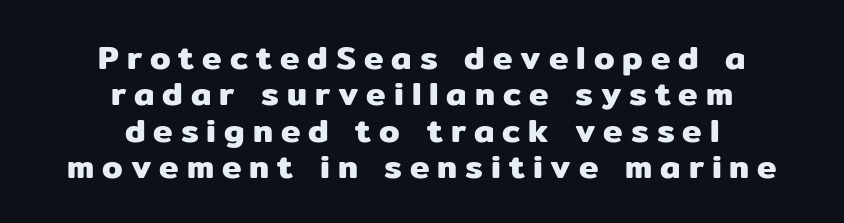
{"serif": "no", "italic": "no", "width": "normal", "stroke_contrast": "low", "x_height": "medium", "monospaced": "no", "underline": "no", "align": "center", "line_spacing": "tight", "line_spacing_ratio": 1.1, "letter_spacing": "wide", "letter_spacing_em": 0.24, "glyph_px": 33}
